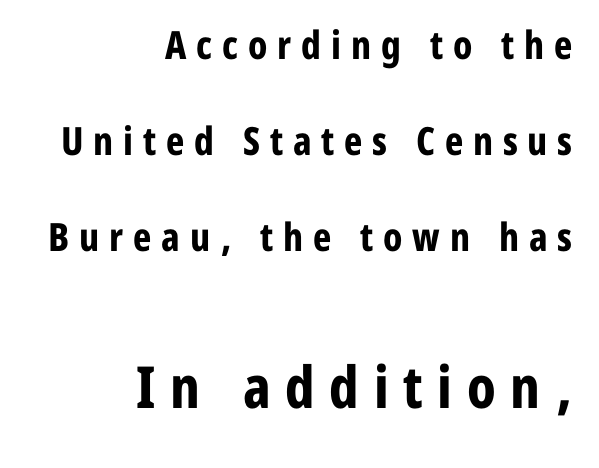
What stands out about the letter spacing? Its width — letters are far apart. Think of a printed novel: that variable character pitch is what you see here. This is the regular roman posture of the typeface. The second block has been scaled up relative to the first.
